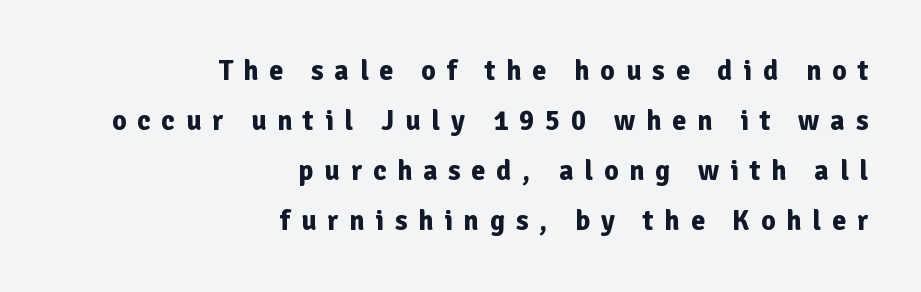
The image shows 28 px bold sans-serif type, upright; set right-aligned, line spacing 1.78x, unusually wide letter spacing (+0.39 em), not underlined; low stroke contrast and a medium x-height.
